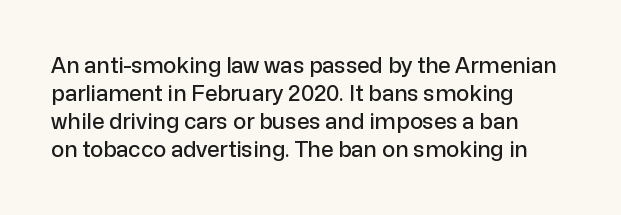
{"italic": "no", "underline": "no", "align": "left", "line_spacing": "normal", "line_spacing_ratio": 1.28, "letter_spacing": "normal", "letter_spacing_em": 0.0, "glyph_px": 22}
